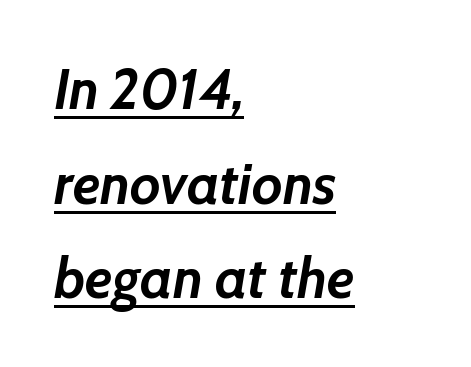
Q: Is the text bold? A: Yes.
Q: Is the text italic (slanted)? A: Yes, it leans right by about 7 degrees.
Q: Is the text underlined? A: Yes.
Q: How is the paragraph aligned? A: Left-aligned.
Q: Is the spacing between letters normal or unusually wide? A: Normal.
Q: Is the spacing between lines tight, normal or loose? A: Normal.
Q: Width (condensed, normal, or wide)? A: Normal.
Q: Stroke contrast? A: Low.
Q: x-height? A: Medium.
Q: Monospaced? A: No.
